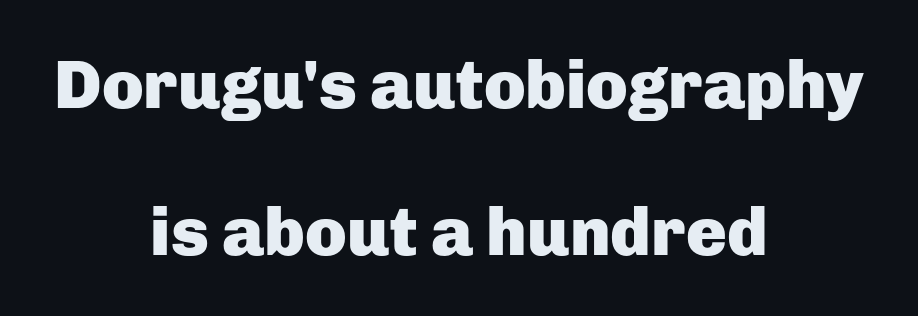
The image shows 68 px heavy sans-serif type, upright; set centered, loose line spacing (2.16x), normal letter spacing, not underlined; low stroke contrast and a medium x-height.
